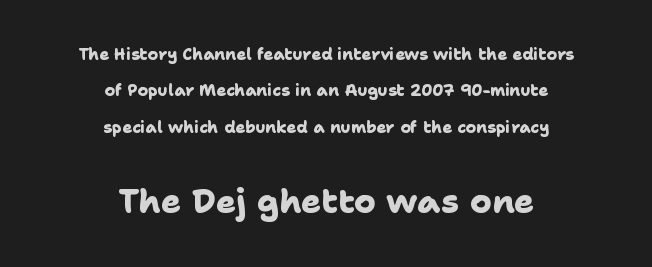
The image shows 33 px heavy sans-serif type; set centered, loose line spacing (2.28x), normal letter spacing, not underlined; the second (bottom) block is 2.06x larger; low stroke contrast and a medium x-height.
